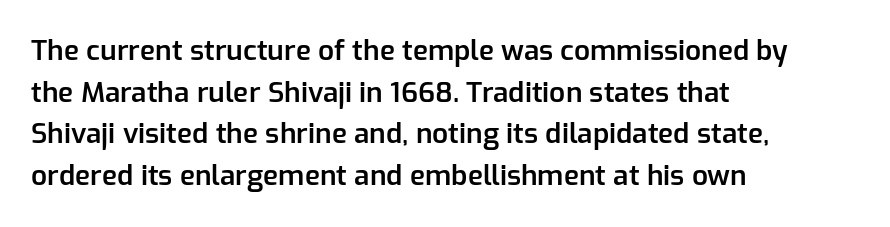
The image shows 28 px semibold sans-serif type, upright; set left-aligned, normal line spacing (1.49x), normal letter spacing, not underlined; low stroke contrast and a medium x-height.
